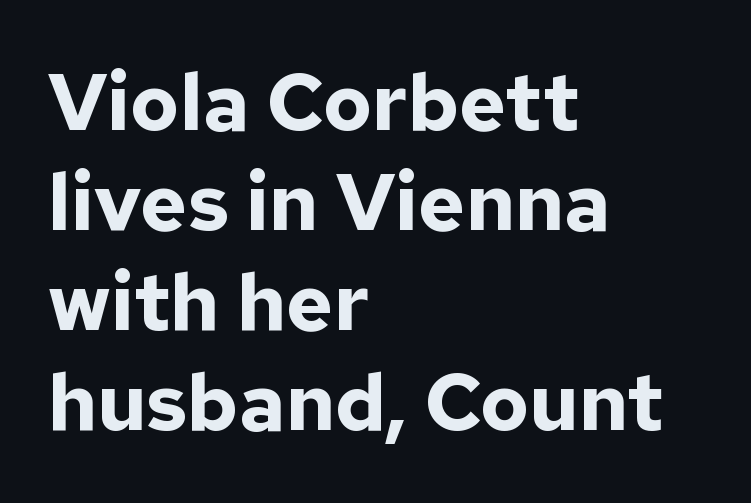
{"serif": "no", "italic": "no", "bold": "yes", "weight": "bold", "width": "normal", "stroke_contrast": "low", "x_height": "medium", "monospaced": "no", "underline": "no", "align": "left", "line_spacing": "normal", "line_spacing_ratio": 1.25, "letter_spacing": "normal", "letter_spacing_em": 0.0, "glyph_px": 80}
